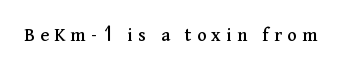
Q: Is the text italic (slanted)? A: No, it is upright.
Q: Is the text underlined? A: No.
Q: Is the spacing between letters normal or unusually wide? A: Unusually wide.
